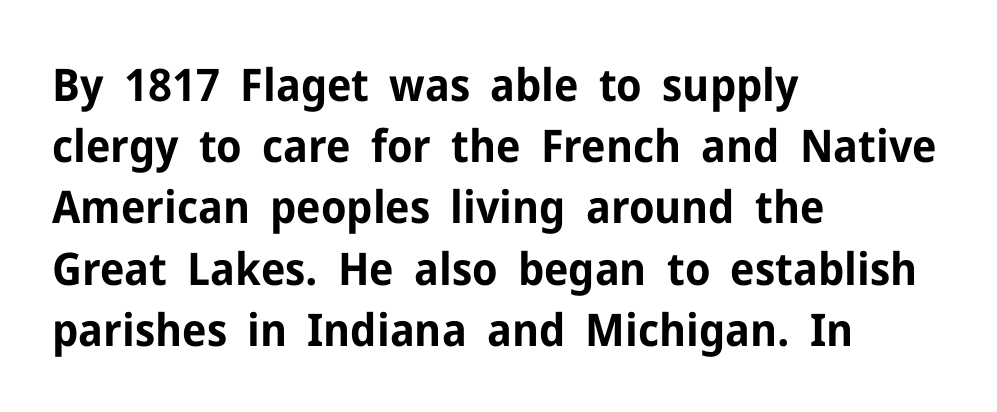
The image shows 45 px bold sans-serif type, upright; set left-aligned, normal line spacing (1.36x), normal letter spacing, not underlined; low stroke contrast and a medium x-height.
